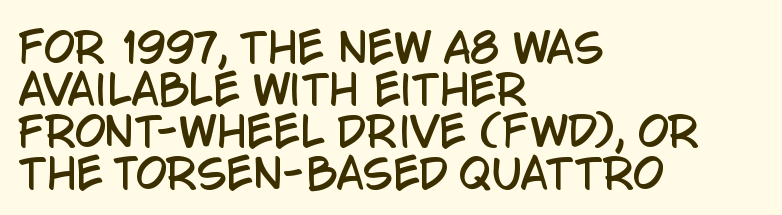
Q: Is the text italic (slanted)? A: No, it is upright.
Q: Is the typeface a serif or a sans-serif typeface? A: Sans-serif.
Q: Is the text underlined? A: No.
Q: How is the paragraph aligned? A: Left-aligned.
Q: Is the spacing between letters normal or unusually wide? A: Normal.
Q: Is the spacing between lines tight, normal or loose? A: Tight.
Q: Width (condensed, normal, or wide)? A: Condensed.
Q: Stroke contrast? A: Low.
Q: x-height? A: Large.
Q: Monospaced? A: No.
